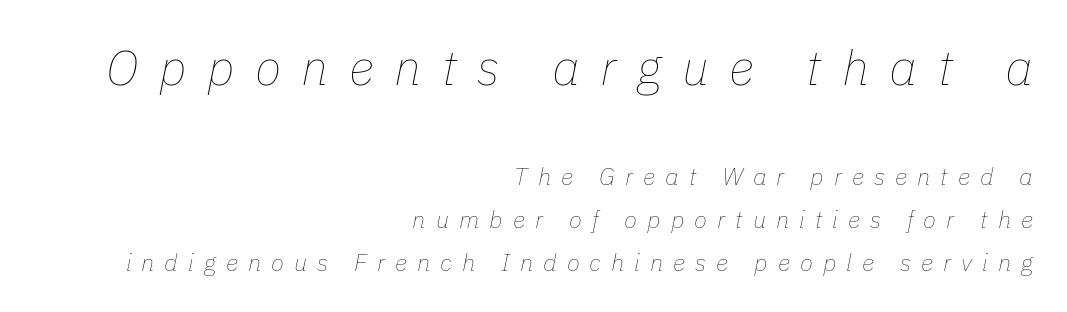
{"italic": "yes", "lean": "right", "slant_degrees": 11, "bold": "no", "weight": "thin", "width": "normal", "stroke_contrast": "low", "x_height": "medium", "monospaced": "no", "underline": "no", "align": "right", "line_spacing_ratio": 1.78, "letter_spacing": "wide", "letter_spacing_em": 0.42, "larger_block": "first", "size_ratio": 2.04, "glyph_px": 49}
